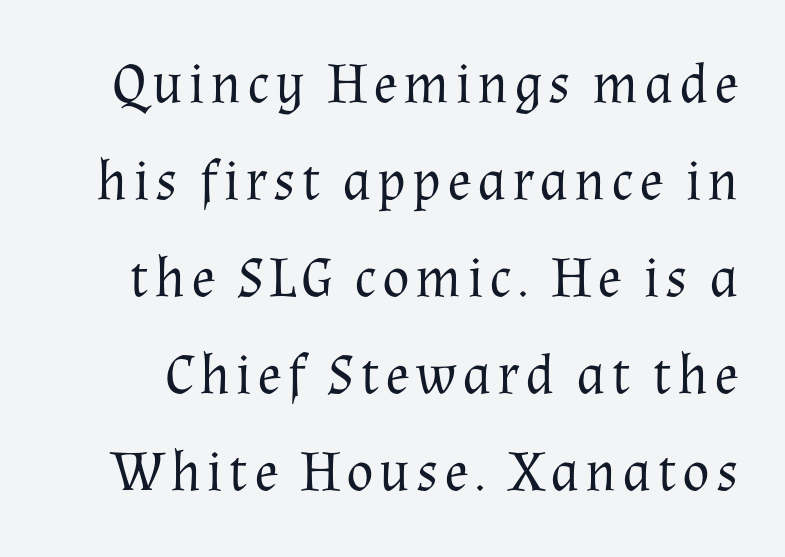
Q: Is the text bold? A: No.
Q: Is the text italic (slanted)? A: No, it is upright.
Q: Is the typeface a serif or a sans-serif typeface? A: Serif.
Q: Is the text underlined? A: No.
Q: Is the spacing between lines tight, normal or loose? A: Normal.
Q: Width (condensed, normal, or wide)? A: Normal.
Q: Stroke contrast? A: Medium.
Q: x-height? A: Medium.
Q: Monospaced? A: No.
